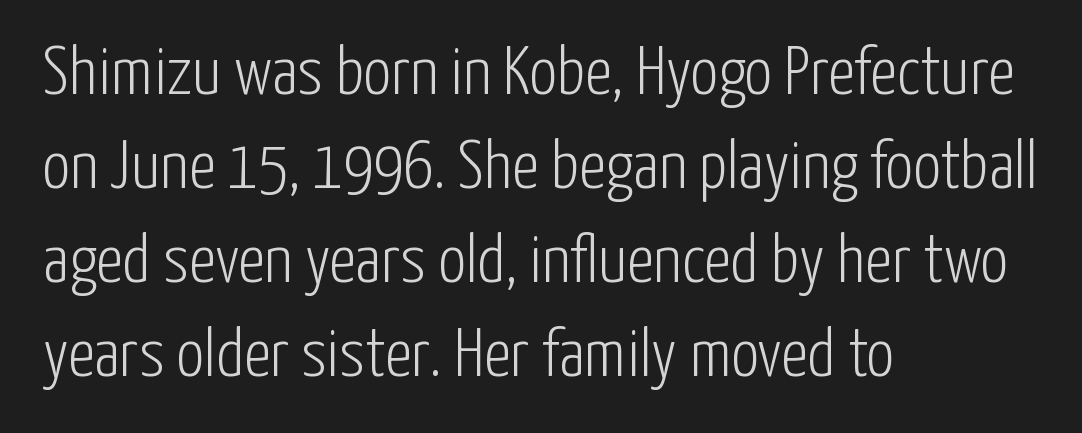
The image shows 69 px light, condensed sans-serif type, upright; set left-aligned, normal line spacing (1.36x), normal letter spacing, not underlined; low stroke contrast and a medium x-height.
